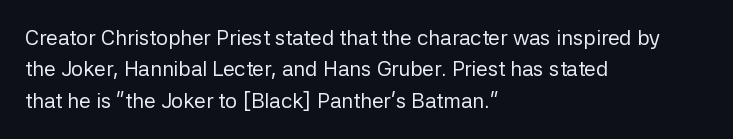
The image shows 21 px text type, upright; set left-aligned, normal line spacing (1.5x), normal letter spacing, not underlined.
